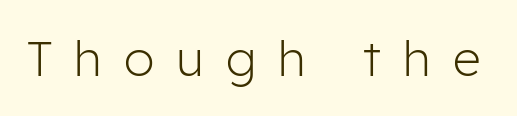
The image shows 49 px light sans-serif type, upright; set unusually wide letter spacing (+0.45 em), not underlined; low stroke contrast and a medium x-height.
